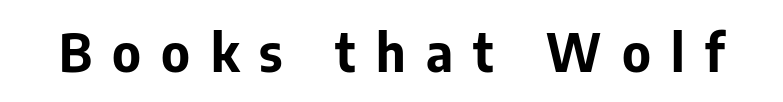
The image shows 52 px bold sans-serif type, upright; set unusually wide letter spacing (+0.39 em), not underlined; low stroke contrast and a medium x-height.
